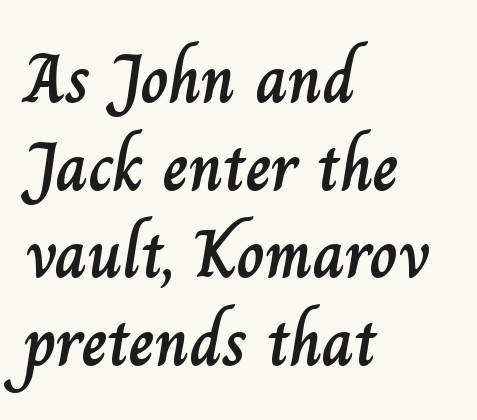
{"width": "normal", "stroke_contrast": "low", "x_height": "small", "monospaced": "no", "underline": "no", "align": "left", "line_spacing": "normal", "line_spacing_ratio": 1.27, "letter_spacing": "normal", "letter_spacing_em": 0.0, "glyph_px": 69}
